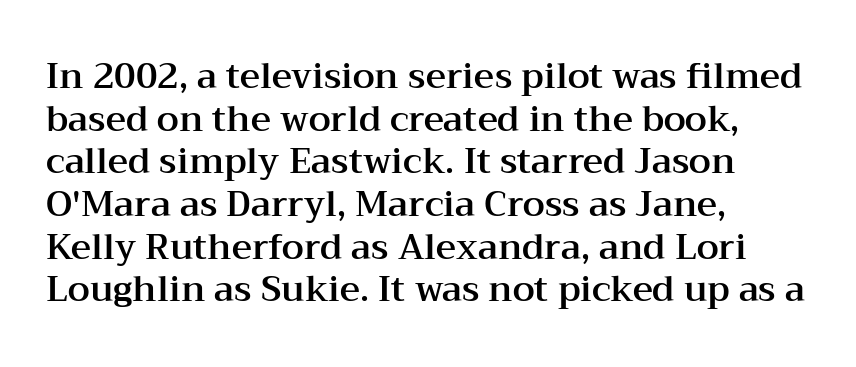
Note the varied advance widths — an 'i' is clearly narrower than an 'm'. The paragraph shown leans on its left margin. Font category for this specimen: serif. Words appear dense and cohesive because spacing is normal. The letters stand upright; this is a roman face. Glance below the letters and you will spot only blank space.
